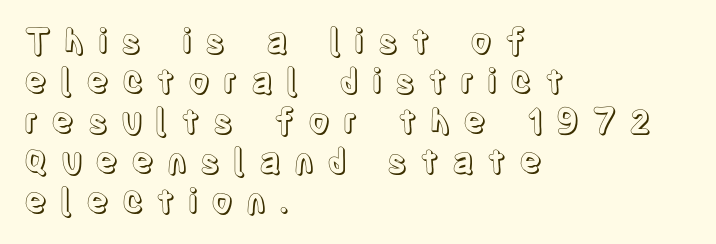
{"italic": "no", "width": "condensed", "x_height": "large", "monospaced": "no", "underline": "no", "align": "left", "line_spacing_ratio": 1.18, "letter_spacing": "wide", "letter_spacing_em": 0.37, "glyph_px": 34}
